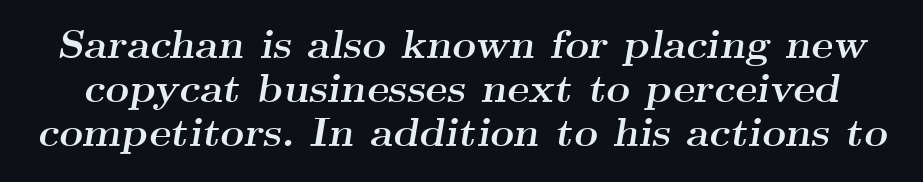
The image shows 41 px semibold, wide serif type, italic (leaning right); set tight line spacing (1.07x), normal letter spacing, not underlined; medium stroke contrast and a small x-height.
